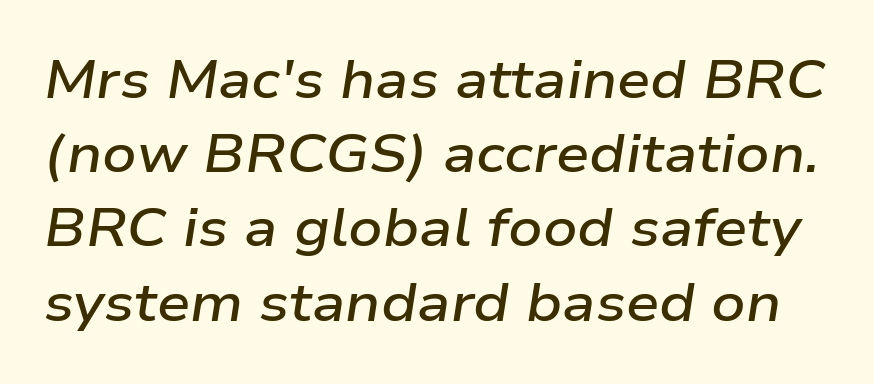
No word sits above an underline. Proportional: the letters do not fall into vertical columns. Compared with typical paragraphs, the rows here are spaced about the same. Spacing between characters is what you'd get straight out of the box. Moderately thickened strokes mark this as semibold type. It's the slanting kind of type.
